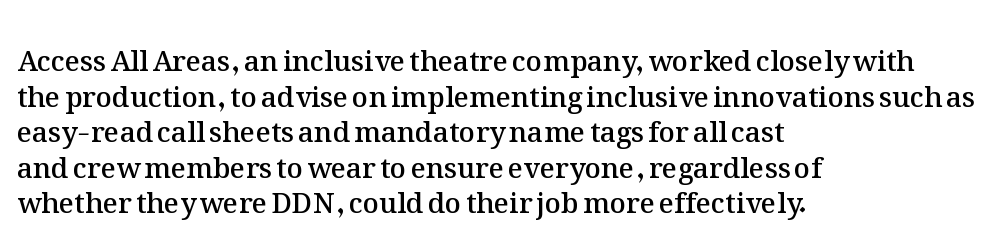
Ordinary non-slanted type is in use. Its strokes are somewhat broadened, the hallmark of semibold type. Line beginnings align vertically; line endings do not. The words here are not underlined.
